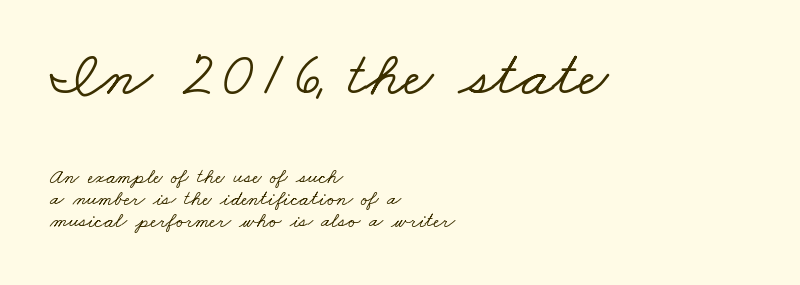
Q: Is the typeface a serif or a sans-serif typeface? A: Serif.
Q: Is the text underlined? A: No.
Q: How is the paragraph aligned? A: Left-aligned.
Q: Is the spacing between letters normal or unusually wide? A: Normal.
Q: Is the spacing between lines tight, normal or loose? A: Tight.
Q: Which block of text is set in a larger size, the first (top) or the second (bottom)? A: The first (top) one.
Q: Width (condensed, normal, or wide)? A: Wide.
Q: Stroke contrast? A: Low.
Q: x-height? A: Small.
Q: Monospaced? A: No.
